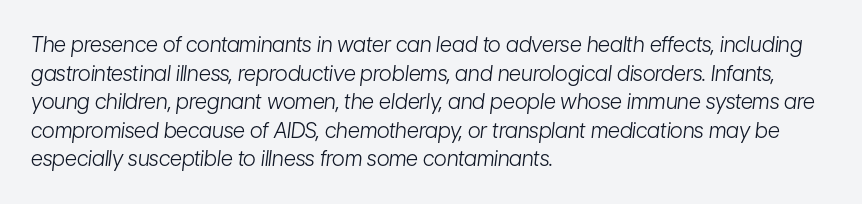
The image shows 21 px text type, italic (leaning right); set left-aligned, normal line spacing (1.36x), normal letter spacing, not underlined.
